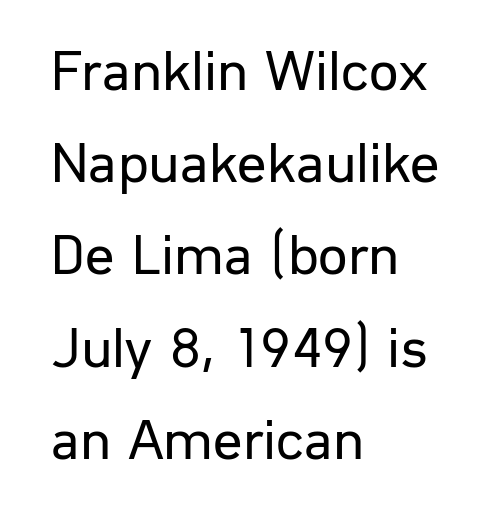
Q: Is the text bold? A: No.
Q: Is the text italic (slanted)? A: No, it is upright.
Q: Is the typeface a serif or a sans-serif typeface? A: Sans-serif.
Q: Is the text underlined? A: No.
Q: How is the paragraph aligned? A: Left-aligned.
Q: Is the spacing between letters normal or unusually wide? A: Normal.
Q: Is the spacing between lines tight, normal or loose? A: Normal.
Q: Width (condensed, normal, or wide)? A: Normal.
Q: Stroke contrast? A: Low.
Q: x-height? A: Medium.
Q: Monospaced? A: No.
